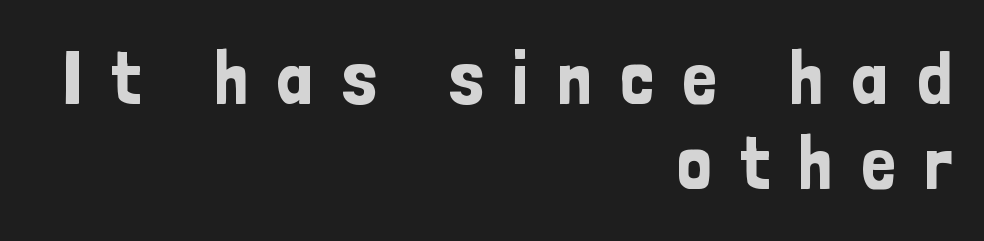
This sample uses a sans-serif face. A typesetter would call this heavily tracked-out type. The face used here is proportionally spaced, like ordinary book or web type. Type without underlining. Each line ends at the same right margin while the left side varies. No italicization has been applied; the sample stays upright.
